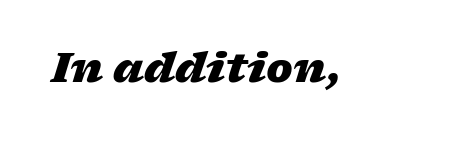
Q: Is the text bold? A: Yes.
Q: Is the text italic (slanted)? A: Yes, it leans right by about 17 degrees.
Q: Is the text underlined? A: No.
Q: Is the spacing between letters normal or unusually wide? A: Normal.
Q: Width (condensed, normal, or wide)? A: Wide.
Q: Stroke contrast? A: Low.
Q: x-height? A: Medium.
Q: Monospaced? A: No.
